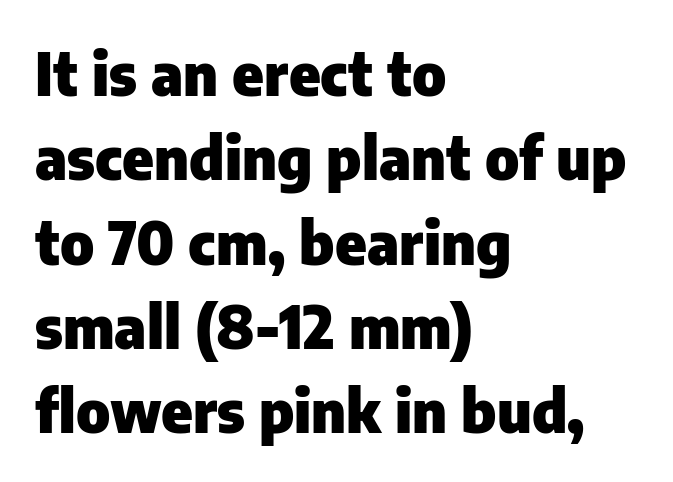
Q: Is the text bold? A: Yes.
Q: Is the text italic (slanted)? A: No, it is upright.
Q: Is the typeface a serif or a sans-serif typeface? A: Sans-serif.
Q: Is the text underlined? A: No.
Q: How is the paragraph aligned? A: Left-aligned.
Q: Is the spacing between letters normal or unusually wide? A: Normal.
Q: Is the spacing between lines tight, normal or loose? A: Normal.
Q: Width (condensed, normal, or wide)? A: Normal.
Q: Stroke contrast? A: Low.
Q: x-height? A: Medium.
Q: Monospaced? A: No.
